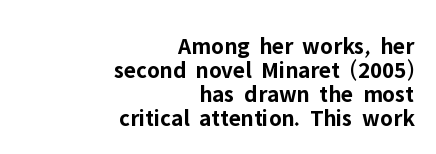
{"italic": "no", "bold": "yes", "underline": "no", "align": "right", "line_spacing": "tight", "line_spacing_ratio": 1.0, "letter_spacing": "normal", "letter_spacing_em": 0.0, "glyph_px": 24}
